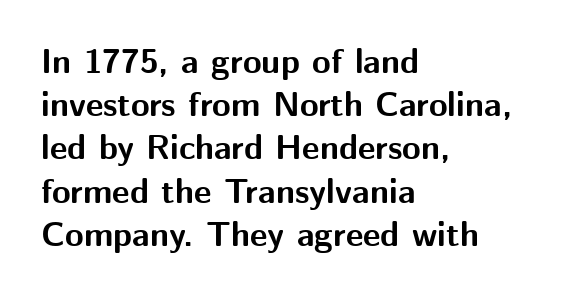
{"serif": "no", "italic": "no", "bold": "yes", "weight": "bold", "width": "normal", "stroke_contrast": "medium", "x_height": "medium", "monospaced": "no", "underline": "no", "align": "left", "line_spacing": "normal", "line_spacing_ratio": 1.27, "letter_spacing": "normal", "letter_spacing_em": 0.0, "glyph_px": 34}
